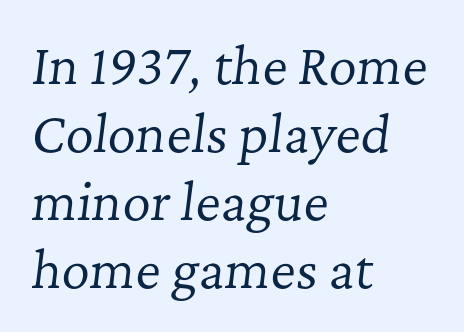
Each row of text sits above clean, open space. Where is the straight margin? On the left. This sample uses a serif face. This sample keeps an unexceptional amount of space between lines.
